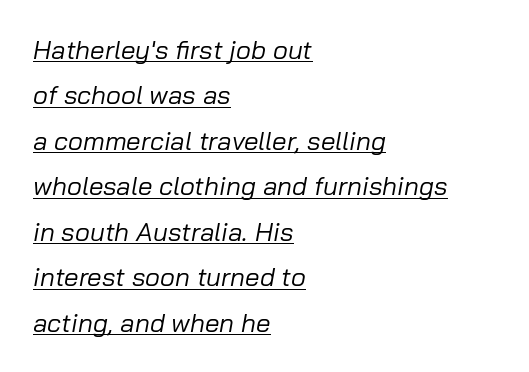
Q: Is the text bold? A: No.
Q: Is the text italic (slanted)? A: Yes, it leans right by about 10 degrees.
Q: Is the text underlined? A: Yes.
Q: How is the paragraph aligned? A: Left-aligned.
Q: Is the spacing between letters normal or unusually wide? A: Normal.
